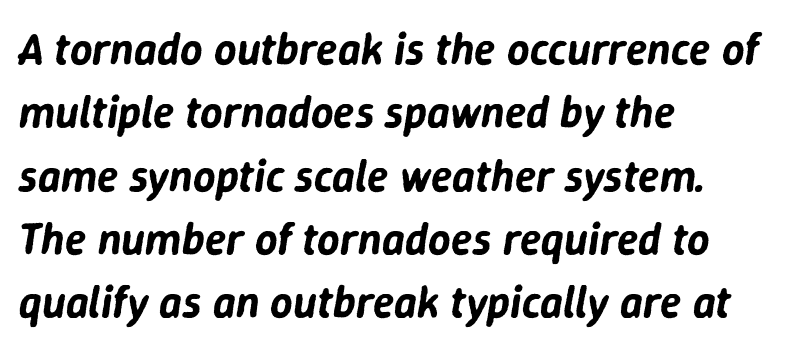
The image shows 44 px text type, italic (leaning right); set left-aligned, normal line spacing (1.44x), normal letter spacing, not underlined; low stroke contrast and a medium x-height.
